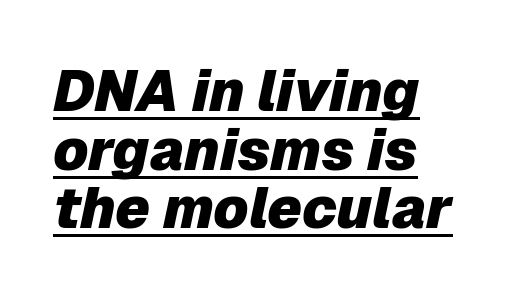
The image shows 57 px heavy type, italic (leaning right); set tight line spacing (1.03x), normal letter spacing, underlined; low stroke contrast and a medium x-height.
